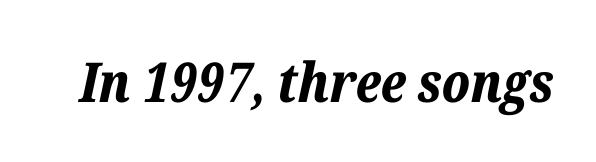
The text carries the slant typical of an italic or oblique font. The gaps between neighbouring characters are ordinary and unremarkable. The rendering uses natural spacing where letterforms have individual widths. Each row of text sits above clean, open space. How heavy is the stroke? Heavy — this is a bold.
